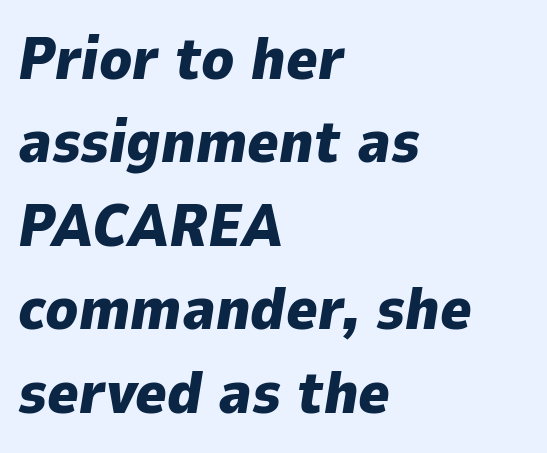
Q: Is the text bold? A: Yes.
Q: Is the text italic (slanted)? A: Yes, it leans right by about 9 degrees.
Q: Is the text underlined? A: No.
Q: How is the paragraph aligned? A: Left-aligned.
Q: Is the spacing between letters normal or unusually wide? A: Normal.
Q: Is the spacing between lines tight, normal or loose? A: Normal.
Q: Width (condensed, normal, or wide)? A: Normal.
Q: Stroke contrast? A: Low.
Q: x-height? A: Medium.
Q: Monospaced? A: No.
